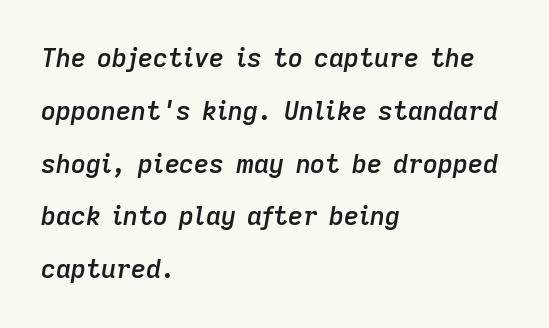
The image shows 26 px text type, italic (leaning right); set left-aligned, loose line spacing (2.03x), normal letter spacing, not underlined.
